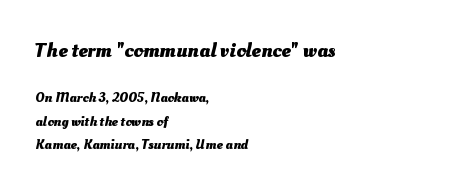
Q: Is the text bold? A: Yes.
Q: Is the text underlined? A: No.
Q: How is the paragraph aligned? A: Left-aligned.
Q: Is the spacing between letters normal or unusually wide? A: Normal.
Q: Is the spacing between lines tight, normal or loose? A: Normal.
Q: Which block of text is set in a larger size, the first (top) or the second (bottom)? A: The first (top) one.
